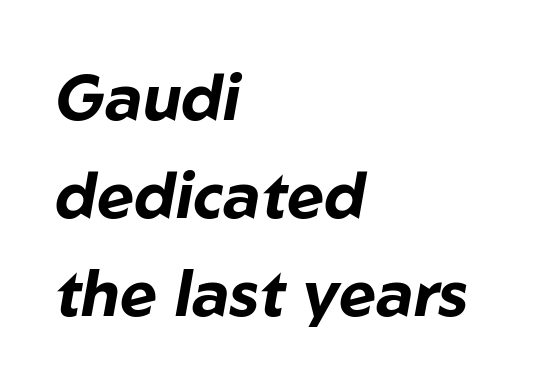
Q: Is the text bold? A: Yes.
Q: Is the text italic (slanted)? A: Yes, it leans right by about 10 degrees.
Q: Is the text underlined? A: No.
Q: How is the paragraph aligned? A: Left-aligned.
Q: Is the spacing between letters normal or unusually wide? A: Normal.
Q: Is the spacing between lines tight, normal or loose? A: Normal.
Q: Width (condensed, normal, or wide)? A: Normal.
Q: Stroke contrast? A: Low.
Q: x-height? A: Medium.
Q: Monospaced? A: No.
